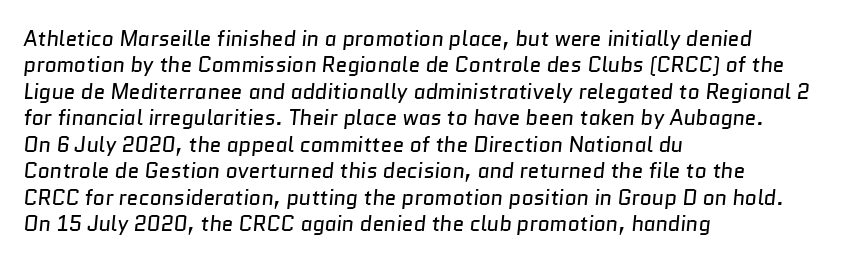
Q: Is the text bold? A: No.
Q: Is the text underlined? A: No.
Q: How is the paragraph aligned? A: Left-aligned.
Q: Is the spacing between letters normal or unusually wide? A: Normal.
Q: Is the spacing between lines tight, normal or loose? A: Normal.
